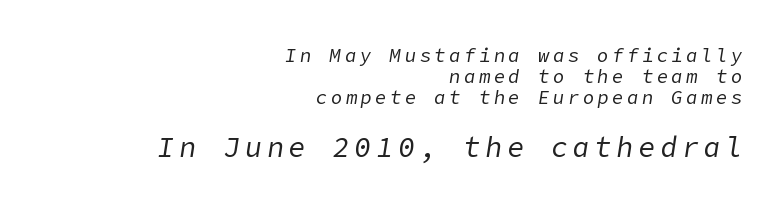
The image shows 28 px regular-weight type, italic (leaning right); set right-aligned, tight line spacing (1.11x), not underlined; the second (bottom) block is 1.47x larger; low stroke contrast and a medium x-height.
